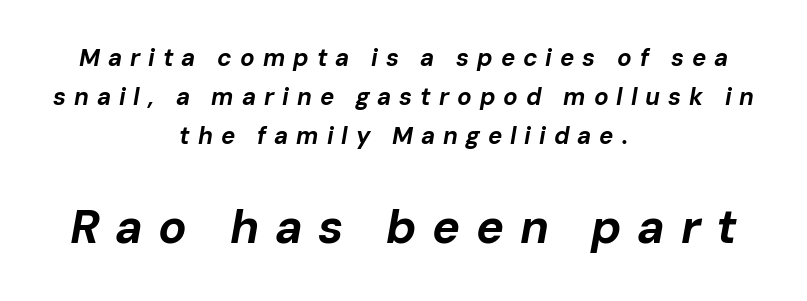
Q: Is the text bold? A: Yes.
Q: Is the text italic (slanted)? A: Yes, it leans right by about 10 degrees.
Q: Is the text underlined? A: No.
Q: How is the paragraph aligned? A: Centered.
Q: Is the spacing between letters normal or unusually wide? A: Unusually wide.
Q: Is the spacing between lines tight, normal or loose? A: Normal.
Q: Which block of text is set in a larger size, the first (top) or the second (bottom)? A: The second (bottom) one.
Q: Width (condensed, normal, or wide)? A: Normal.
Q: Stroke contrast? A: Low.
Q: x-height? A: Medium.
Q: Monospaced? A: No.
